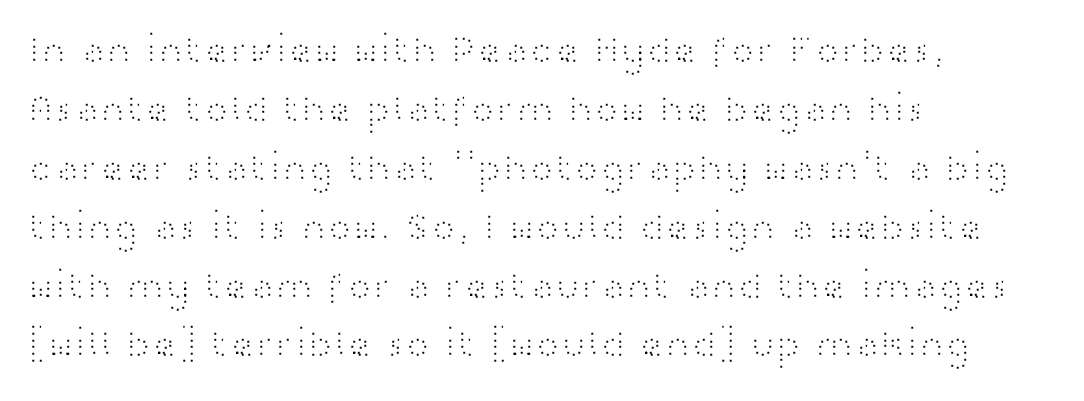
{"serif": "no", "italic": "no", "bold": "no", "weight": "light", "width": "wide", "stroke_contrast": "high", "x_height": "medium", "monospaced": "no", "underline": "no", "align": "left", "line_spacing": "normal", "line_spacing_ratio": 1.51, "letter_spacing": "normal", "letter_spacing_em": 0.0, "glyph_px": 39}
